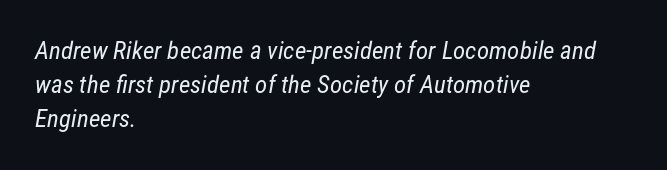
A clean baseline with only descenders dipping below it. Counters stay open thanks to moderate or lighter strokes. Words appear dense and cohesive because spacing is normal. Quick note: interline space is typical. Alignment: flush left.
